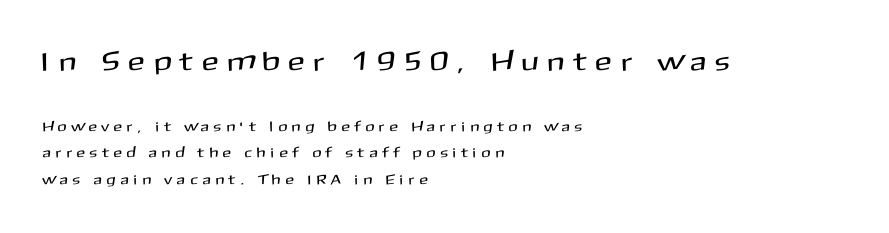
{"italic": "no", "underline": "no", "align": "left", "line_spacing": "loose", "line_spacing_ratio": 1.9, "letter_spacing": "wide", "letter_spacing_em": 0.4, "larger_block": "first", "size_ratio": 1.93, "glyph_px": 27}
